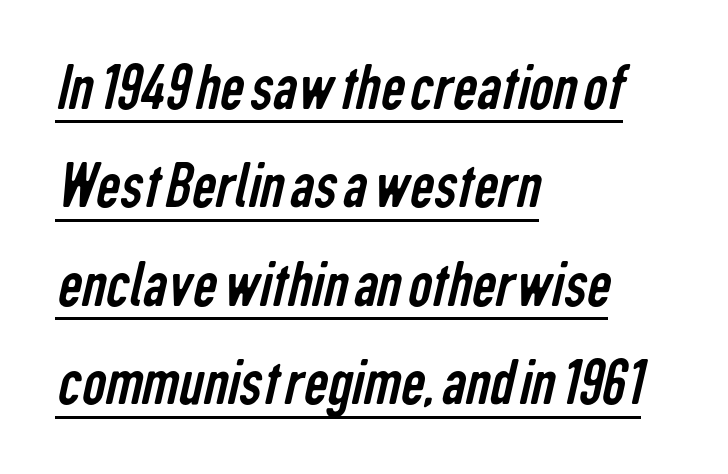
Students, observe the line beneath the letters — that is underlining. No letter is thick-stroked: the sample isn't bold. Check where the strokes stop: nothing finishes them off — pure sans. These lines are rendered in a variable-pitch font. Evenly set lines give the paragraph a standard silhouette. The rendering anchors every line to the left-hand side.
